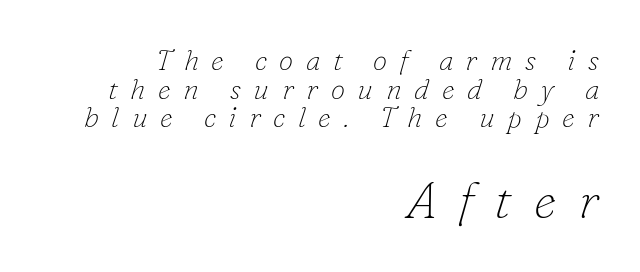
Closely set lines give the paragraph a compact silhouette. Display-style spreading of the glyphs; the letterfit is very open. Honestly, there is no underline to notice here at all. Are there feet on the stems? There are — it's a serif. Here the designer chose a conventional face with non-uniform glyph widths.
